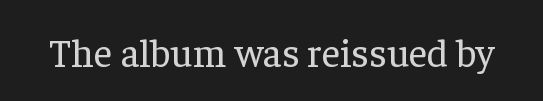
The image shows 40 px regular-weight serif type, upright; set normal letter spacing, not underlined; low stroke contrast and a medium x-height.
